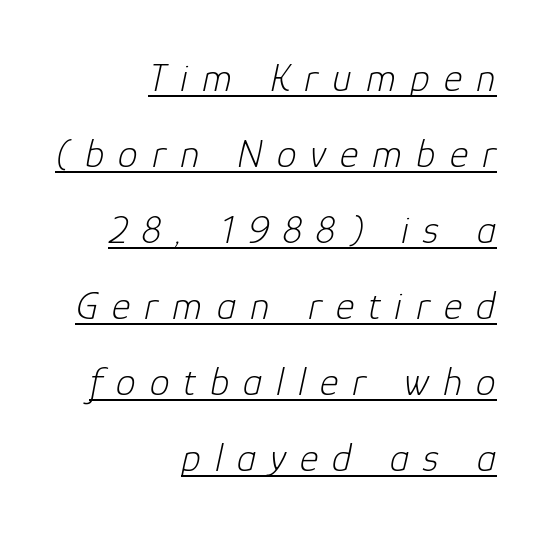
Q: Is the text bold? A: No.
Q: Is the text italic (slanted)? A: Yes, it leans right by about 12 degrees.
Q: Is the text underlined? A: Yes.
Q: How is the paragraph aligned? A: Right-aligned.
Q: Is the spacing between letters normal or unusually wide? A: Unusually wide.
Q: Is the spacing between lines tight, normal or loose? A: Loose.
Q: Width (condensed, normal, or wide)? A: Normal.
Q: Stroke contrast? A: Low.
Q: x-height? A: Medium.
Q: Monospaced? A: No.
